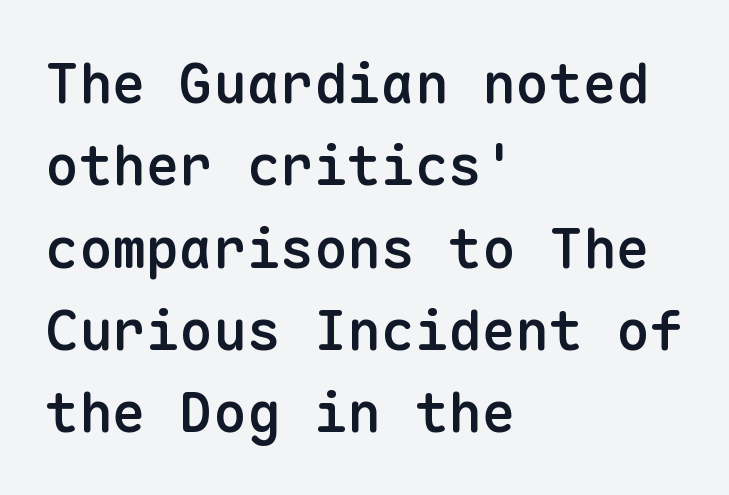
Firm but not heavy-handed strokes: this text is semibold. The space beneath each line is pristine and unruled. Ascenders rise straight up at ninety degrees. The lines sit at an ordinary, default distance from one another. Each line starts at the same left margin while the right side varies. Is the letter spacing exaggerated? No — it looks like the ordinary default.
